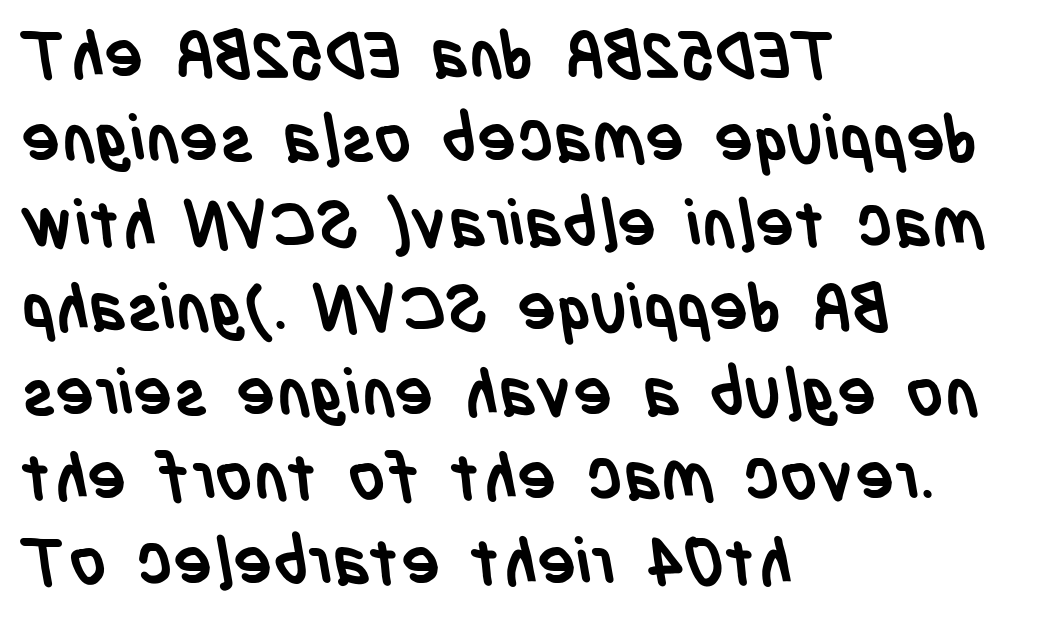
Q: Is the text bold? A: Yes.
Q: Is the typeface a serif or a sans-serif typeface? A: Sans-serif.
Q: Is the text underlined? A: No.
Q: How is the paragraph aligned? A: Left-aligned.
Q: Is the spacing between letters normal or unusually wide? A: Normal.
Q: Is the spacing between lines tight, normal or loose? A: Normal.
Q: Width (condensed, normal, or wide)? A: Condensed.
Q: Stroke contrast? A: Low.
Q: x-height? A: Large.
Q: Monospaced? A: No.
